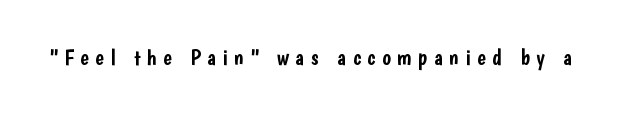
The letterforms stand isolated, each surrounded by extra space. The typography opts for an upright posture over an oblique one. Glance below the letters and you will spot only blank space.
